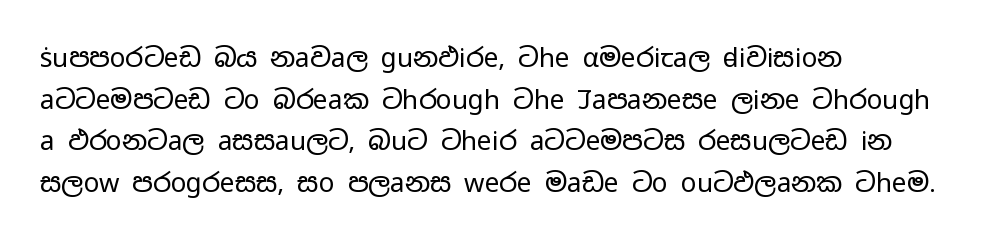
Q: Is the text bold? A: No.
Q: Is the text italic (slanted)? A: No, it is upright.
Q: Is the text underlined? A: No.
Q: How is the paragraph aligned? A: Left-aligned.
Q: Is the spacing between letters normal or unusually wide? A: Normal.
Q: Is the spacing between lines tight, normal or loose? A: Normal.
